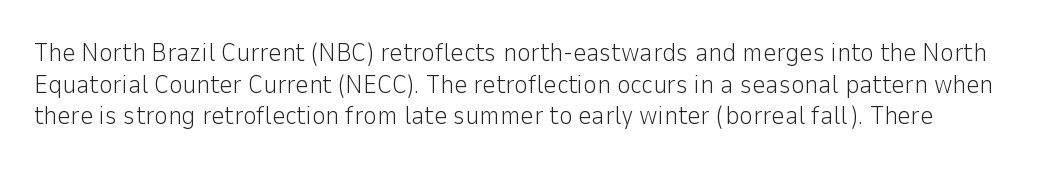
Designer's note — italics off, roman on. The baseline area is clear. Inter-character spacing is left at the font's built-in metrics. These glyphs show unthickened strokes, regular width or finer.
